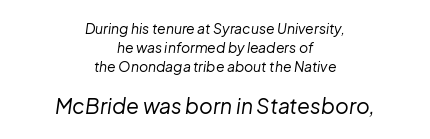
{"italic": "yes", "lean": "right", "slant_degrees": 8, "bold": "no", "underline": "no", "align": "center", "line_spacing": "normal", "line_spacing_ratio": 1.34, "letter_spacing": "normal", "letter_spacing_em": 0.0, "larger_block": "second", "size_ratio": 1.5, "glyph_px": 21}
